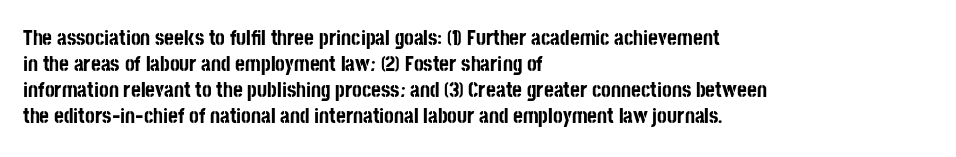
The strokes are fattened all the way to bold. Visually the block forms a straight wall on the left and a jagged coastline on the right. A typesetter would mark this as roman, not italic. The words here are not underlined.
